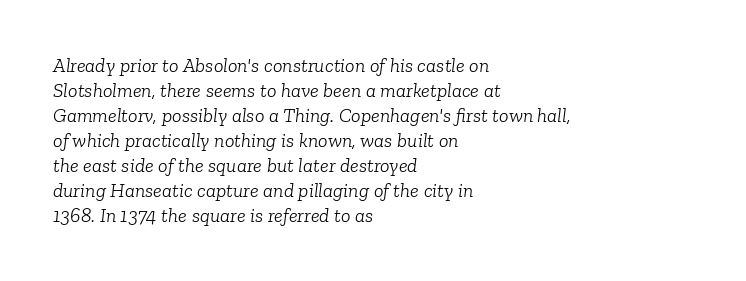
Words float on clear page, feet unadorned. One glance says typical: line gaps are just what's usual. Weight class: somewhere from thin through regular. The passage shown leans; its letterforms are oblique. Line beginnings align vertically; line endings do not. The rendering keeps characters at their native spacing.
